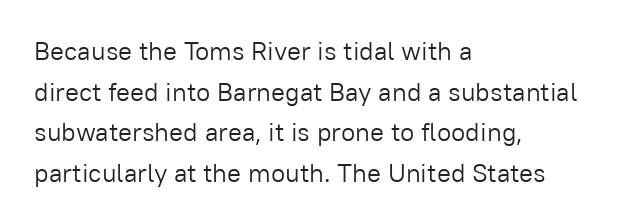
{"italic": "no", "bold": "no", "underline": "no", "align": "left", "line_spacing": "normal", "line_spacing_ratio": 1.56, "letter_spacing": "normal", "letter_spacing_em": 0.0, "glyph_px": 26}
